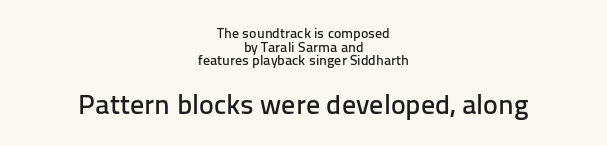
The rendering enlarges the type as you move from the upper chunk to the lower. Horizontal bands of white between lines are thin slivers. Tracking value appears to be zero — textbook default spacing. The typeface chosen for these lines omits serifs.
